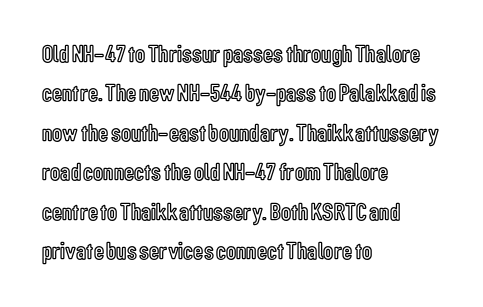
The setting favours the left margin, as ordinary paragraphs usually do. Is there any slant? The stems are plumb. A bare baseline throughout the passage. The letterforms sit shoulder to shoulder at normal distance. These lines sit exactly where default settings would place them.
